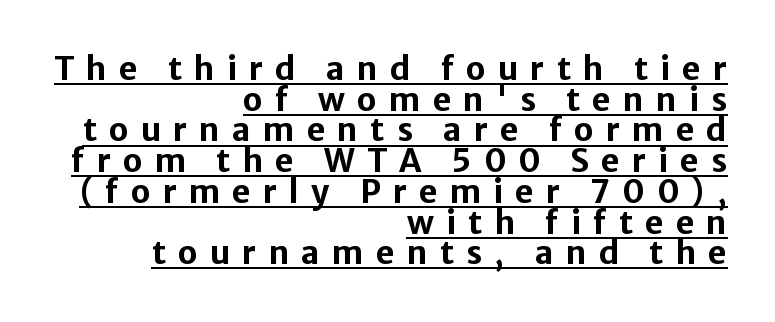
The image shows 32 px bold sans-serif type, upright; set right-aligned, tight line spacing (0.96x), unusually wide letter spacing (+0.38 em), underlined; low stroke contrast and a medium x-height.
